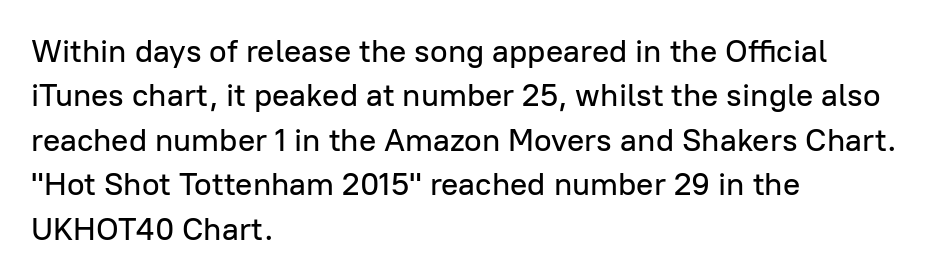
This sample has the flowing, uneven cadence of proportional lettering. A sans-serif font was chosen for this passage. A classic flush-left, rag-right setting is used for this passage. Posture: vertical. Honestly, the letter spacing is just normal — you wouldn't notice it.
